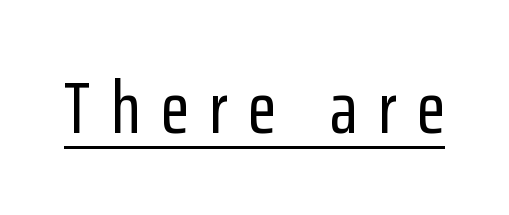
Q: Is the text italic (slanted)? A: No, it is upright.
Q: Is the typeface a serif or a sans-serif typeface? A: Sans-serif.
Q: Is the text underlined? A: Yes.
Q: Is the spacing between letters normal or unusually wide? A: Unusually wide.
Q: Width (condensed, normal, or wide)? A: Condensed.
Q: Stroke contrast? A: Low.
Q: x-height? A: Medium.
Q: Monospaced? A: No.
